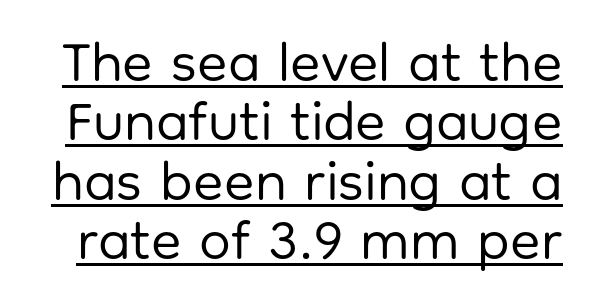
Q: Is the text bold? A: No.
Q: Is the text italic (slanted)? A: No, it is upright.
Q: Is the typeface a serif or a sans-serif typeface? A: Sans-serif.
Q: Is the text underlined? A: Yes.
Q: Is the spacing between letters normal or unusually wide? A: Normal.
Q: Is the spacing between lines tight, normal or loose? A: Tight.
Q: Width (condensed, normal, or wide)? A: Normal.
Q: Stroke contrast? A: Low.
Q: x-height? A: Medium.
Q: Monospaced? A: No.
